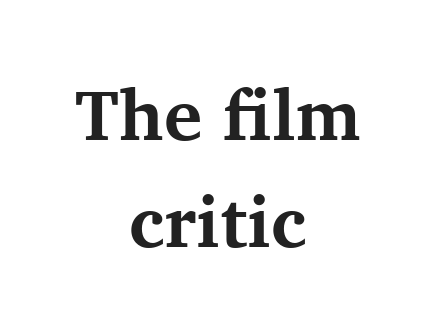
Q: Is the text bold? A: Yes.
Q: Is the text italic (slanted)? A: No, it is upright.
Q: Is the typeface a serif or a sans-serif typeface? A: Serif.
Q: Is the text underlined? A: No.
Q: How is the paragraph aligned? A: Centered.
Q: Is the spacing between letters normal or unusually wide? A: Normal.
Q: Is the spacing between lines tight, normal or loose? A: Normal.
Q: Width (condensed, normal, or wide)? A: Normal.
Q: Stroke contrast? A: Medium.
Q: x-height? A: Medium.
Q: Monospaced? A: No.
